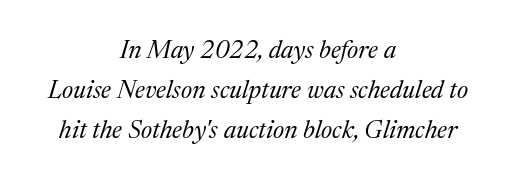
{"italic": "yes", "lean": "right", "slant_degrees": 17, "bold": "no", "underline": "no", "align": "center", "line_spacing": "normal", "line_spacing_ratio": 1.61, "letter_spacing": "normal", "letter_spacing_em": 0.0, "glyph_px": 25}
